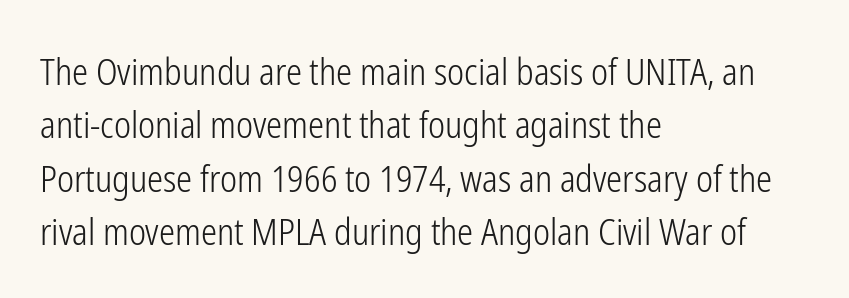
{"serif": "no", "italic": "no", "bold": "no", "weight": "light", "width": "condensed", "stroke_contrast": "low", "x_height": "medium", "monospaced": "no", "underline": "no", "align": "left", "line_spacing": "normal", "line_spacing_ratio": 1.48, "letter_spacing": "normal", "letter_spacing_em": 0.0, "glyph_px": 36}
